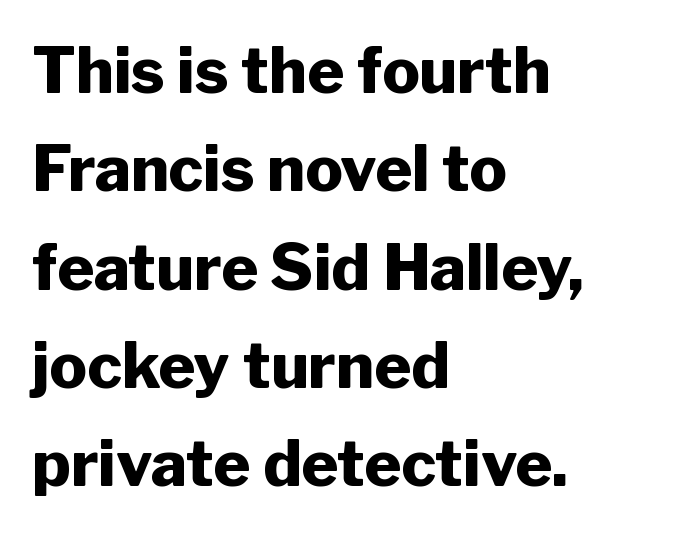
{"serif": "no", "italic": "no", "bold": "yes", "weight": "heavy", "width": "normal", "stroke_contrast": "low", "x_height": "medium", "monospaced": "no", "underline": "no", "align": "left", "line_spacing": "normal", "line_spacing_ratio": 1.56, "letter_spacing": "normal", "letter_spacing_em": 0.0, "glyph_px": 63}
